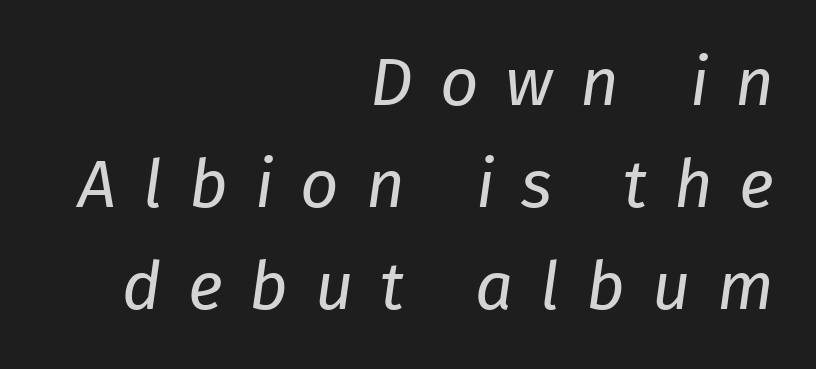
Is this a fixed-width face? No — the glyphs have proportional, varying widths. Characters follow at a spacing far wider than the type designer built in. Casual observation: everything's shoved over to the right. The characters are drawn with everyday or finer stroke widths.
